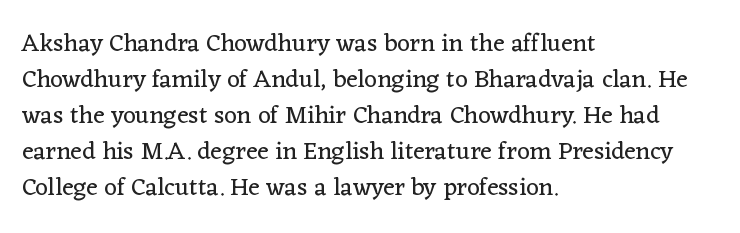
Q: Is the text bold? A: No.
Q: Is the text italic (slanted)? A: No, it is upright.
Q: Is the text underlined? A: No.
Q: How is the paragraph aligned? A: Left-aligned.
Q: Is the spacing between letters normal or unusually wide? A: Normal.
Q: Is the spacing between lines tight, normal or loose? A: Normal.
